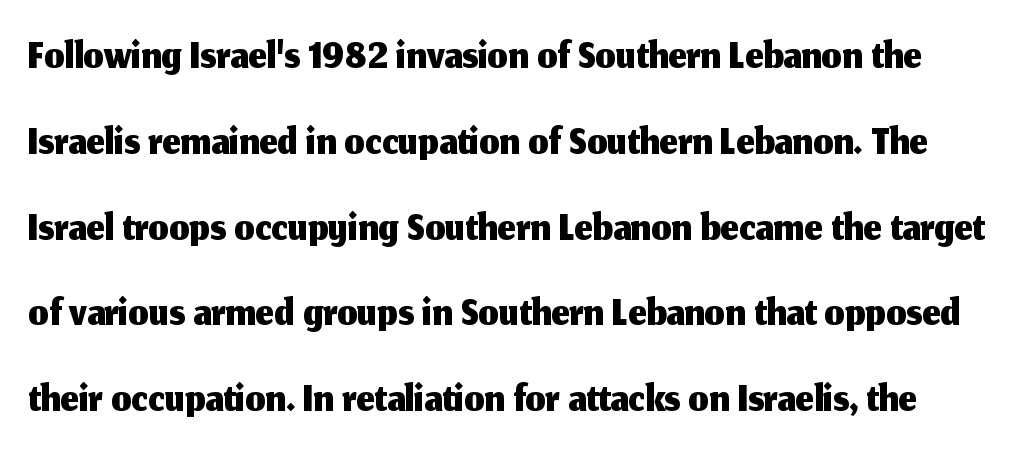
The typography opts for an upright posture over an oblique one. Letters rest on an invisible, unmarked baseline. What kind of face is this? One without serifs — a sans. No extra tracking has been applied to these lines.
